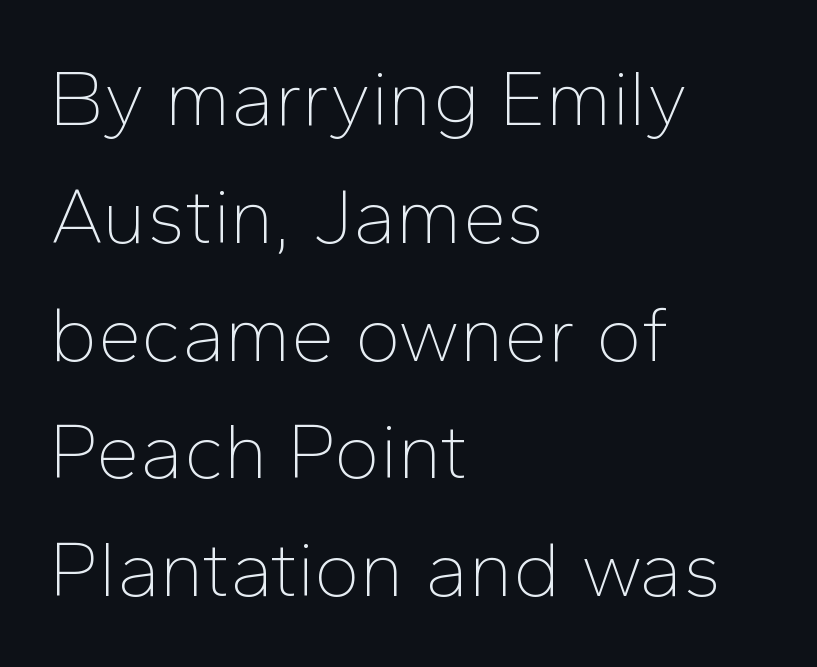
Q: Is the text bold? A: No.
Q: Is the text italic (slanted)? A: No, it is upright.
Q: Is the typeface a serif or a sans-serif typeface? A: Sans-serif.
Q: Is the text underlined? A: No.
Q: How is the paragraph aligned? A: Left-aligned.
Q: Is the spacing between letters normal or unusually wide? A: Normal.
Q: Is the spacing between lines tight, normal or loose? A: Normal.
Q: Width (condensed, normal, or wide)? A: Normal.
Q: Stroke contrast? A: Low.
Q: x-height? A: Medium.
Q: Monospaced? A: No.
